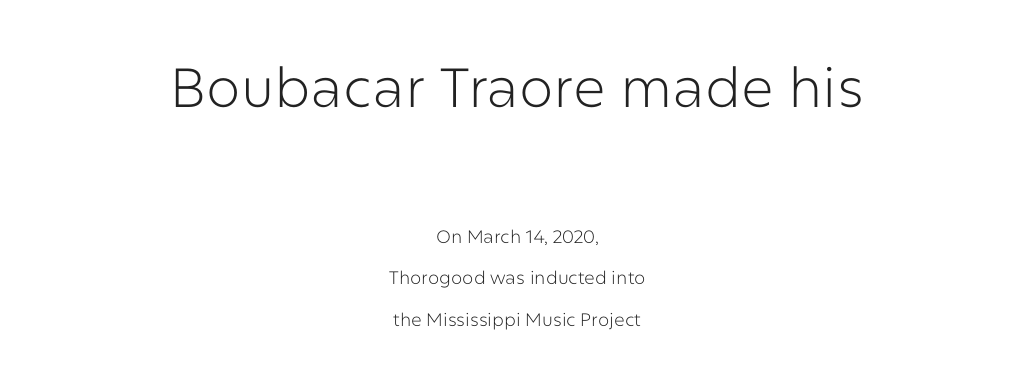
The font's upright variant was chosen for this text. Vertically, the passage feels expansive, rows floating well apart. The typeface chosen for these lines omits serifs. A typesetter would call this proportional, since set widths differ per character. Casual observation: everything's sitting right in the middle.
